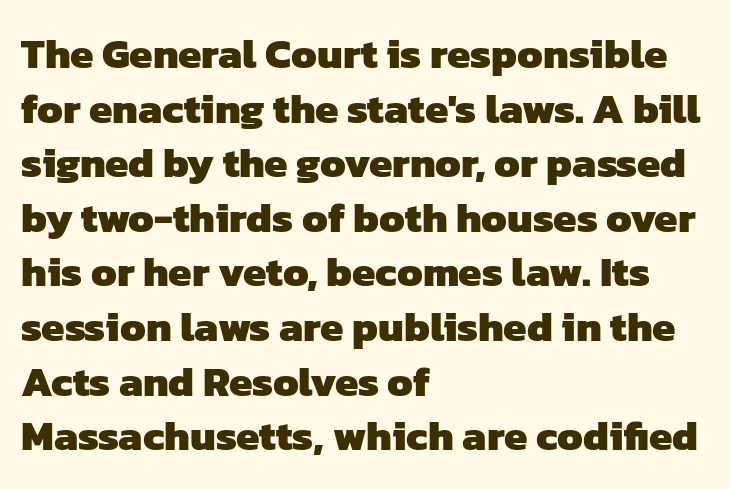
The image shows 42 px heavy sans-serif type; set left-aligned, normal line spacing (1.3x), normal letter spacing, not underlined; low stroke contrast and a medium x-height.
